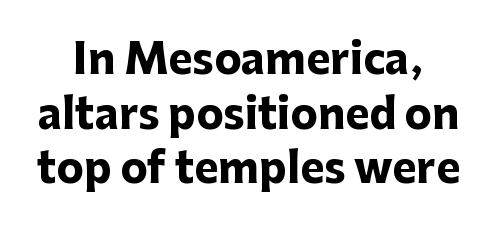
{"serif": "no", "italic": "no", "bold": "yes", "weight": "heavy", "width": "normal", "stroke_contrast": "low", "x_height": "medium", "monospaced": "no", "underline": "no", "line_spacing": "normal", "line_spacing_ratio": 1.33, "letter_spacing": "normal", "letter_spacing_em": 0.0, "glyph_px": 41}
